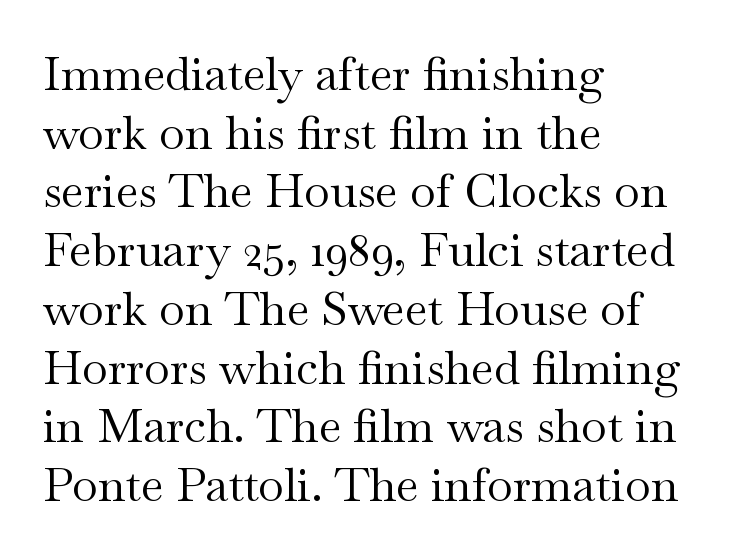
The image shows 47 px regular-weight, wide serif type, upright; set left-aligned, normal line spacing (1.25x), normal letter spacing, not underlined; medium stroke contrast and a small x-height.
